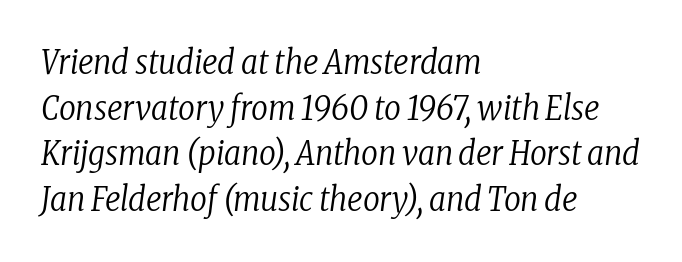
Q: Is the text bold? A: No.
Q: Is the text italic (slanted)? A: Yes, it leans right by about 8 degrees.
Q: Is the typeface a serif or a sans-serif typeface? A: Serif.
Q: Is the text underlined? A: No.
Q: How is the paragraph aligned? A: Left-aligned.
Q: Is the spacing between letters normal or unusually wide? A: Normal.
Q: Is the spacing between lines tight, normal or loose? A: Normal.
Q: Width (condensed, normal, or wide)? A: Condensed.
Q: Stroke contrast? A: Low.
Q: x-height? A: Medium.
Q: Monospaced? A: No.
